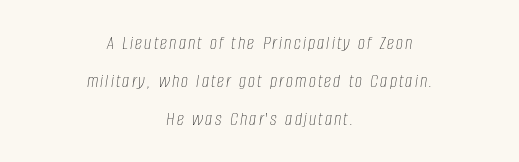
Reading down the block, each line starts at a different indent, mirrored at its end. Plain, unruled lines of type. The space between consecutive lines is lavish. Weight class: somewhere from thin through regular.
